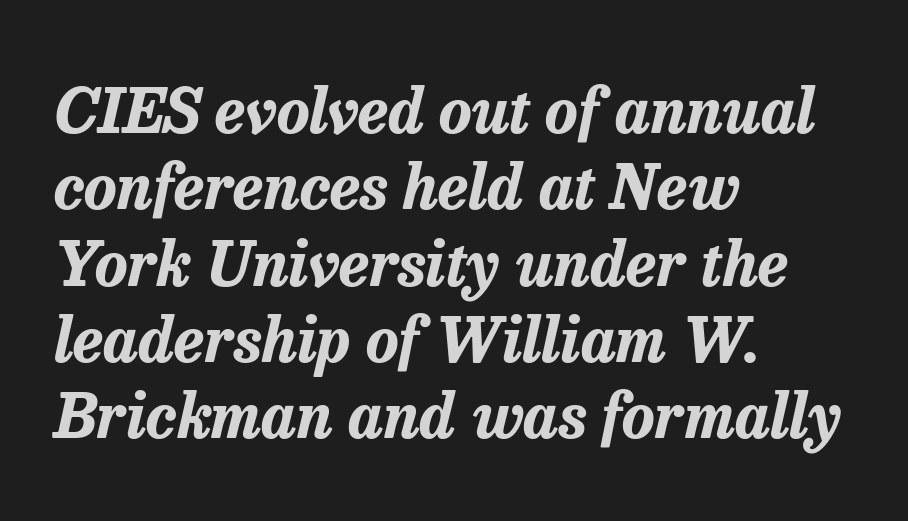
{"italic": "yes", "lean": "right", "slant_degrees": 13, "bold": "yes", "weight": "bold", "width": "normal", "stroke_contrast": "low", "x_height": "medium", "monospaced": "no", "underline": "no", "align": "left", "line_spacing_ratio": 1.23, "letter_spacing": "normal", "letter_spacing_em": 0.0, "glyph_px": 62}
